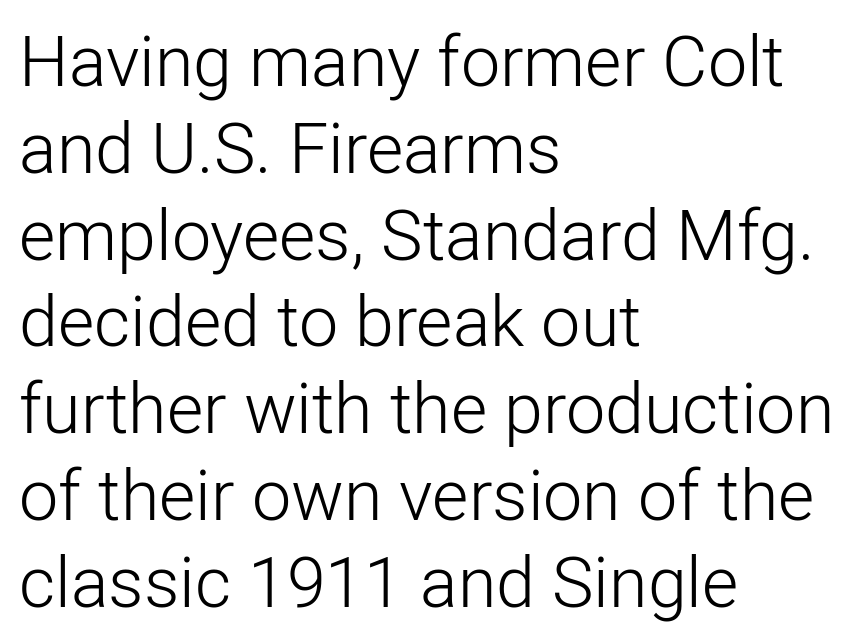
Is this a sans? Yes — the strokes have no serifs. Note the varied advance widths — an 'i' is clearly narrower than an 'm'. Type without underlining. Ascenders rise straight up at ninety degrees.
